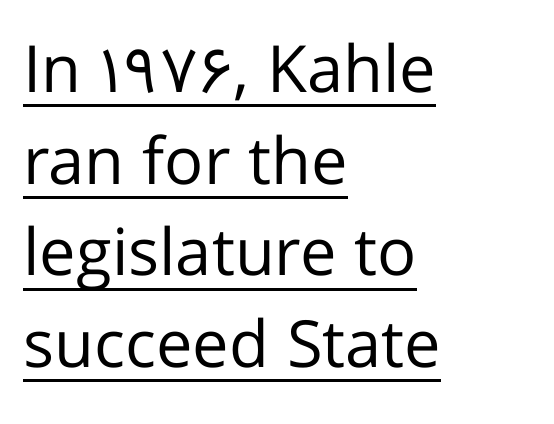
{"serif": "no", "italic": "no", "bold": "no", "weight": "regular", "width": "normal", "stroke_contrast": "low", "x_height": "medium", "monospaced": "no", "underline": "yes", "align": "left", "line_spacing": "normal", "line_spacing_ratio": 1.41, "letter_spacing": "normal", "letter_spacing_em": 0.0, "glyph_px": 65}
